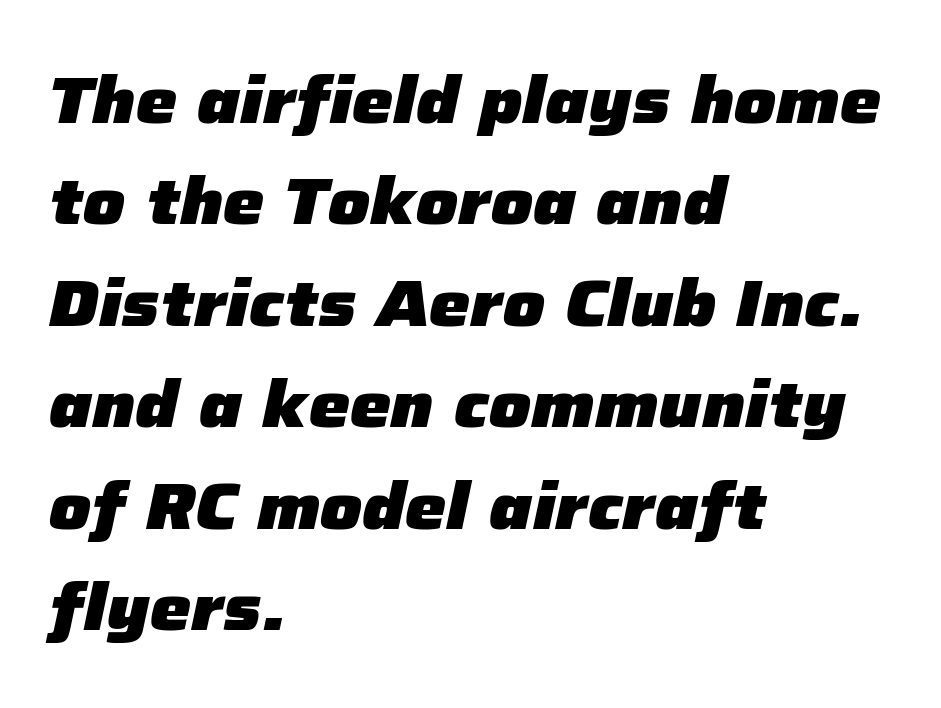
The characters look thick and weighty, a clear bold. The letters advance in unequal steps, a hallmark of proportional type. Regular leading. Caption: standard tracking, unaltered.
